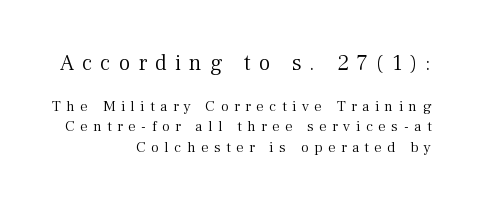
Q: Is the text bold? A: No.
Q: Is the text italic (slanted)? A: No, it is upright.
Q: Is the text underlined? A: No.
Q: How is the paragraph aligned? A: Right-aligned.
Q: Is the spacing between letters normal or unusually wide? A: Unusually wide.
Q: Is the spacing between lines tight, normal or loose? A: Normal.
Q: Which block of text is set in a larger size, the first (top) or the second (bottom)? A: The first (top) one.
